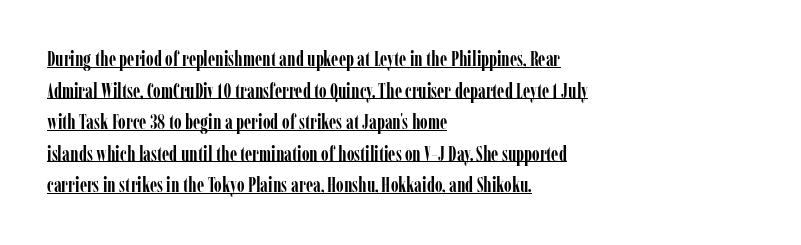
Q: Is the text bold? A: Yes.
Q: Is the text italic (slanted)? A: No, it is upright.
Q: Is the text underlined? A: Yes.
Q: How is the paragraph aligned? A: Left-aligned.
Q: Is the spacing between letters normal or unusually wide? A: Normal.
Q: Is the spacing between lines tight, normal or loose? A: Normal.
